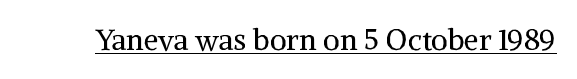
The font's upright variant was chosen for this text. Does a line run under the words? Yes, clearly. Little horizontal feet cap the strokes, marking this as serif type. Varying glyph widths throughout — classic text-font behaviour. How are the letters spaced? Ordinarily, with no added tracking.
